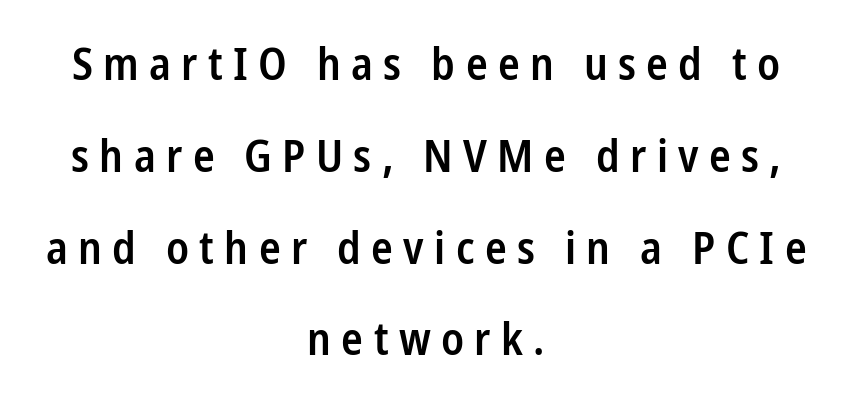
Q: Is the text bold? A: Semi-bold.
Q: Is the text italic (slanted)? A: No, it is upright.
Q: Is the typeface a serif or a sans-serif typeface? A: Sans-serif.
Q: Is the text underlined? A: No.
Q: How is the paragraph aligned? A: Centered.
Q: Is the spacing between letters normal or unusually wide? A: Unusually wide.
Q: Is the spacing between lines tight, normal or loose? A: Loose.
Q: Width (condensed, normal, or wide)? A: Condensed.
Q: Stroke contrast? A: Low.
Q: x-height? A: Medium.
Q: Monospaced? A: No.
